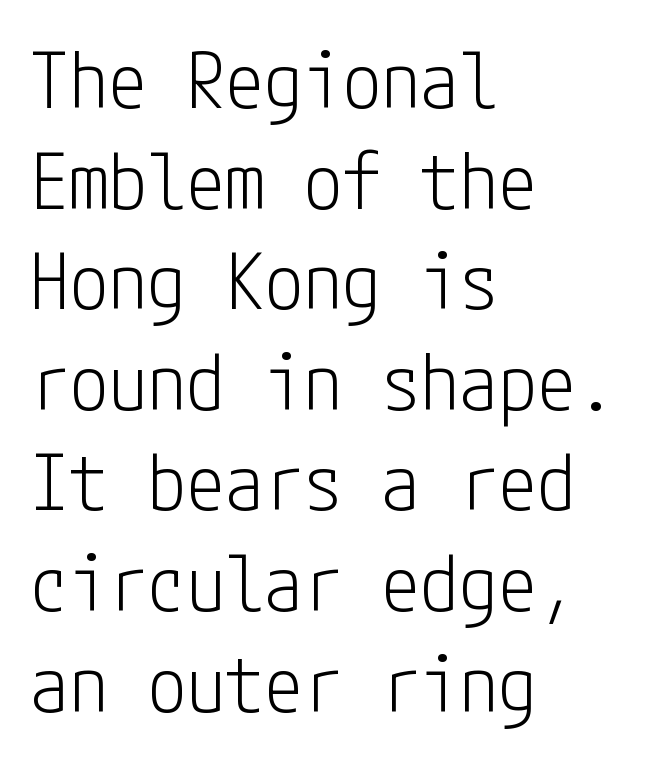
The image shows 78 px light, condensed sans-serif type, upright; set left-aligned, normal line spacing (1.29x), normal letter spacing, not underlined; low stroke contrast and a medium x-height.
